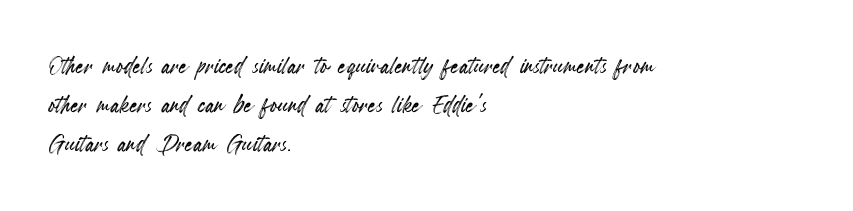
The paragraph shown leans on its left margin. The type is set solid horizontally, with unmodified tracking. Check under the words: just untouched page. A typesetter would call this proportional, since set widths differ per character.
